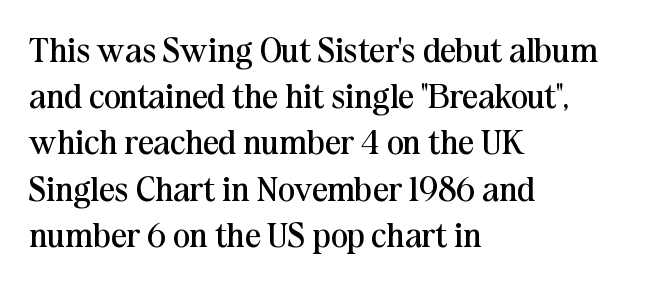
Q: Is the text bold? A: No.
Q: Is the text italic (slanted)? A: No, it is upright.
Q: Is the typeface a serif or a sans-serif typeface? A: Serif.
Q: Is the text underlined? A: No.
Q: How is the paragraph aligned? A: Left-aligned.
Q: Is the spacing between letters normal or unusually wide? A: Normal.
Q: Is the spacing between lines tight, normal or loose? A: Normal.
Q: Width (condensed, normal, or wide)? A: Normal.
Q: Stroke contrast? A: Medium.
Q: x-height? A: Medium.
Q: Monospaced? A: No.
